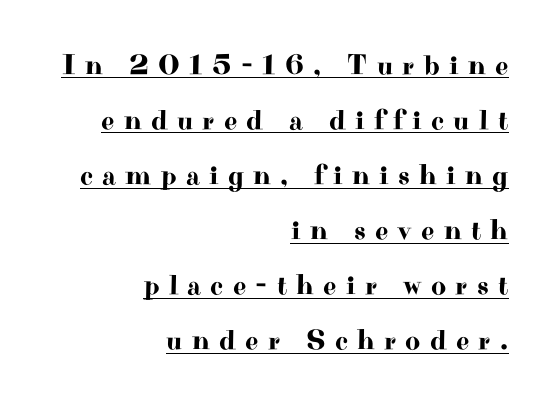
Q: Is the text italic (slanted)? A: No, it is upright.
Q: Is the typeface a serif or a sans-serif typeface? A: Serif.
Q: Is the text underlined? A: Yes.
Q: How is the paragraph aligned? A: Right-aligned.
Q: Is the spacing between letters normal or unusually wide? A: Unusually wide.
Q: Is the spacing between lines tight, normal or loose? A: Loose.
Q: Width (condensed, normal, or wide)? A: Wide.
Q: Stroke contrast? A: High.
Q: x-height? A: Small.
Q: Monospaced? A: No.
